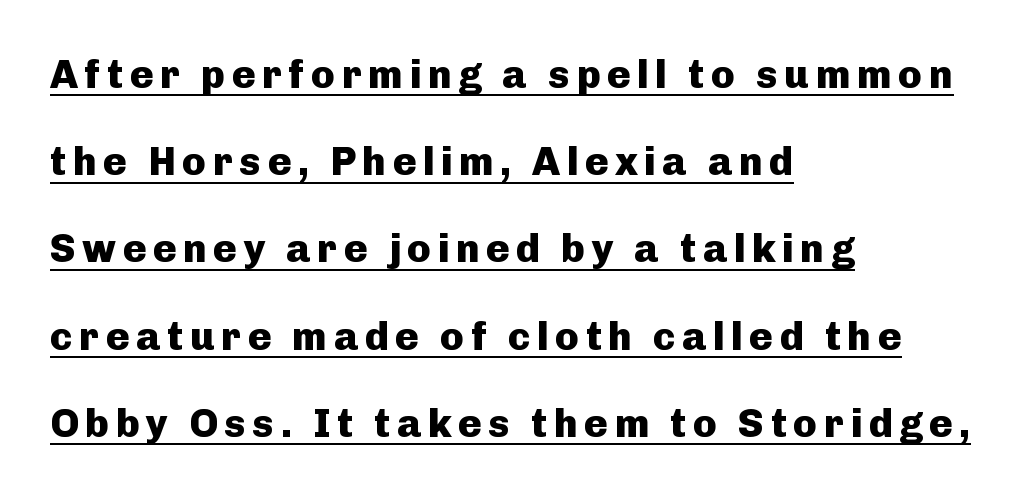
The image shows 40 px heavy sans-serif type, upright; set left-aligned, loose line spacing (2.18x), underlined; low stroke contrast and a medium x-height.
